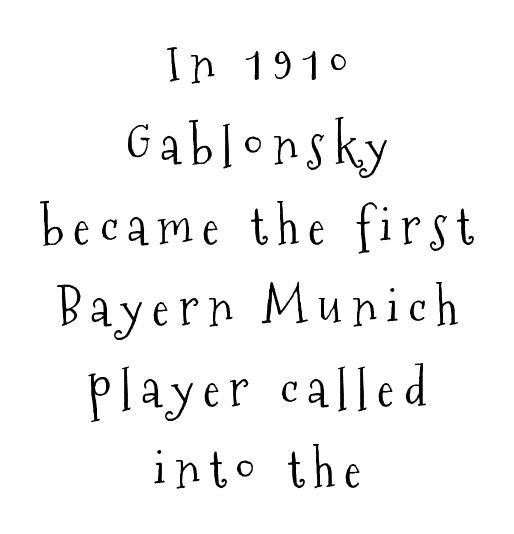
This reads as an unemphasized weight, regular at the heaviest. Teacher's note: observe the equal gaps on both sides — that is centered alignment. Honestly, there is no underline to notice here at all. Rows of type keep a routine distance in the vertical direction. Typographically, this falls in the serif category.
